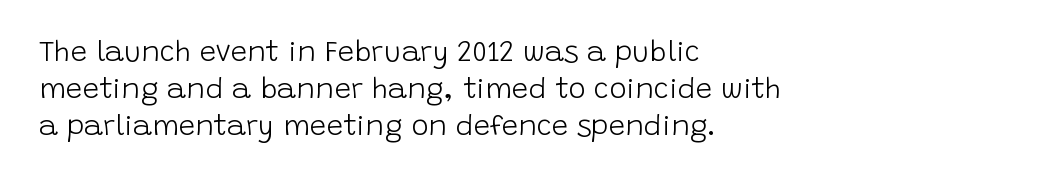
{"serif": "no", "italic": "no", "bold": "no", "weight": "light", "width": "normal", "stroke_contrast": "low", "x_height": "large", "monospaced": "no", "underline": "no", "align": "left", "line_spacing": "normal", "line_spacing_ratio": 1.27, "letter_spacing": "normal", "letter_spacing_em": 0.0, "glyph_px": 29}
